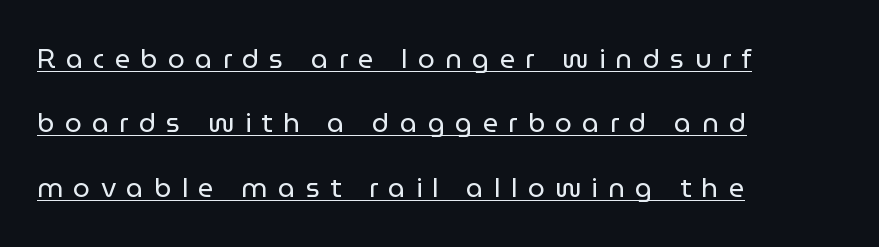
Leftover space on each line is placed entirely after the last word. Style check: upright. Tracking here is generous; glyphs stand well apart from one another. The glyphs are accompanied by a horizontal stroke just below them. Honestly, the rows look like they've been pulled way apart.
